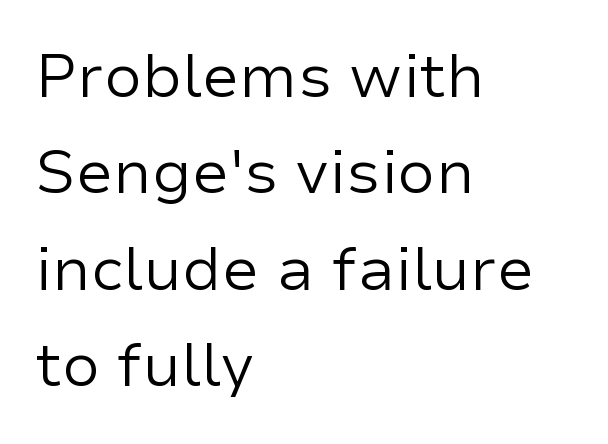
{"serif": "no", "italic": "no", "bold": "no", "weight": "regular", "width": "normal", "stroke_contrast": "low", "x_height": "medium", "monospaced": "no", "underline": "no", "align": "left", "line_spacing": "normal", "line_spacing_ratio": 1.58, "letter_spacing": "normal", "letter_spacing_em": 0.0, "glyph_px": 61}
